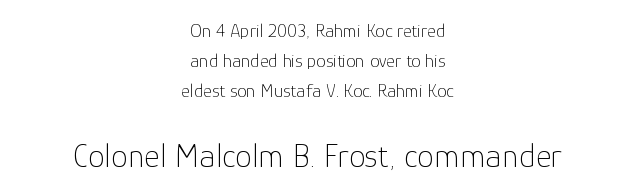
{"serif": "no", "italic": "no", "bold": "no", "weight": "thin", "width": "normal", "stroke_contrast": "low", "x_height": "medium", "monospaced": "no", "underline": "no", "align": "center", "line_spacing": "normal", "line_spacing_ratio": 1.58, "letter_spacing": "normal", "letter_spacing_em": 0.0, "larger_block": "second", "size_ratio": 1.79, "glyph_px": 34}
